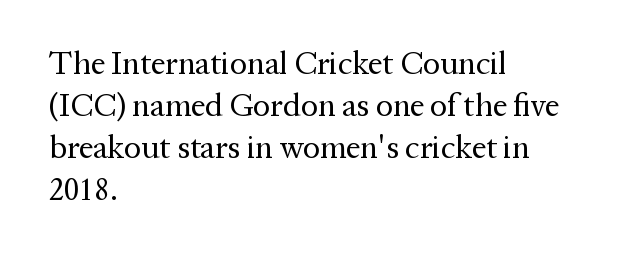
The image shows 32 px regular-weight serif type, upright; set left-aligned, normal line spacing (1.31x), normal letter spacing, not underlined; medium stroke contrast and a medium x-height.
